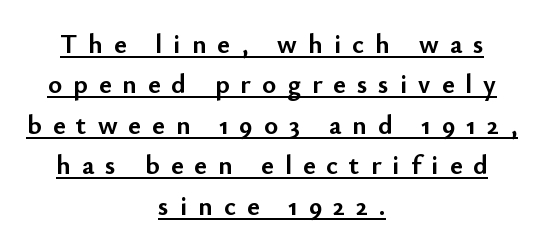
The words here are underlined. The rendering uses a moderate line-height, typical for paragraphs. It's the straight-up-and-down kind of type. The letterforms stand isolated, each surrounded by extra space. Short and long lines alike share a common midpoint.
